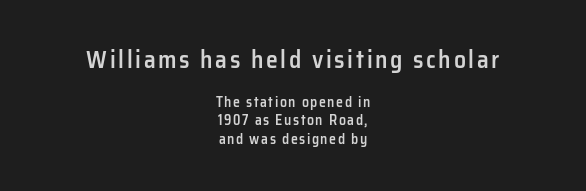
The image shows 24 px text type, upright; set centered, normal line spacing (1.32x), not underlined; the first (top) block is 1.71x larger.
